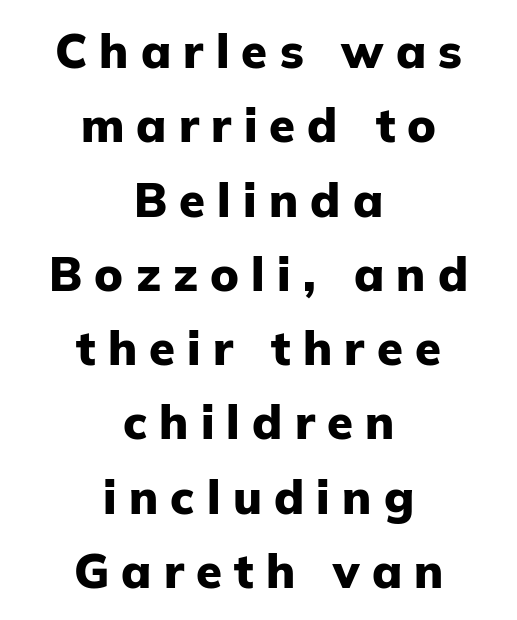
{"serif": "no", "italic": "no", "bold": "yes", "weight": "heavy", "width": "normal", "stroke_contrast": "low", "x_height": "medium", "monospaced": "no", "underline": "no", "align": "center", "line_spacing": "normal", "line_spacing_ratio": 1.58, "letter_spacing": "wide", "letter_spacing_em": 0.26, "glyph_px": 47}
